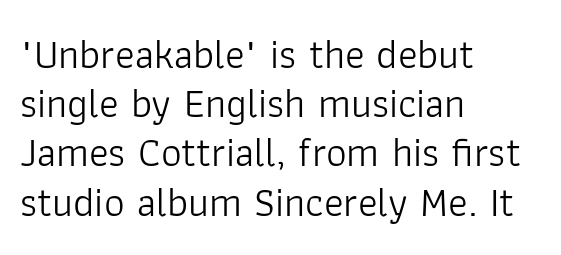
Q: Is the text bold? A: No.
Q: Is the text italic (slanted)? A: No, it is upright.
Q: Is the typeface a serif or a sans-serif typeface? A: Sans-serif.
Q: Is the text underlined? A: No.
Q: How is the paragraph aligned? A: Left-aligned.
Q: Is the spacing between letters normal or unusually wide? A: Normal.
Q: Width (condensed, normal, or wide)? A: Normal.
Q: Stroke contrast? A: Low.
Q: x-height? A: Medium.
Q: Monospaced? A: No.
